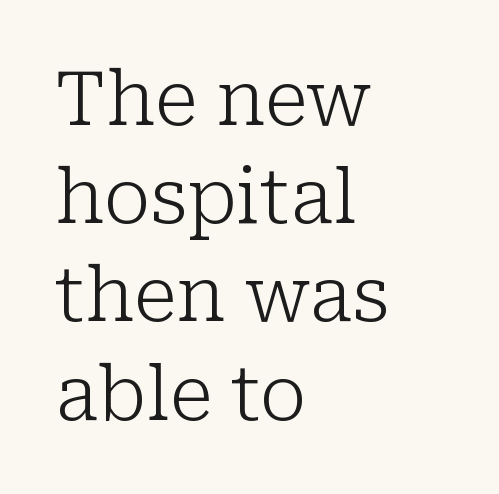
Do the characters align in a grid? No, the font is proportional. Look at the bottom of the vertical strokes: they flare into serifs here. Rendered with straight, roman letterforms. Whoever set this chose a conventional vertical rhythm. Each word holds together tightly as a unit, with standard inter-letter gaps.
